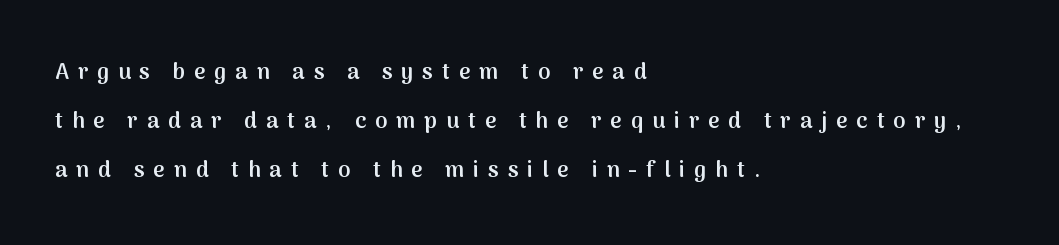
Q: Is the text bold? A: Semi-bold.
Q: Is the text italic (slanted)? A: No, it is upright.
Q: Is the text underlined? A: No.
Q: How is the paragraph aligned? A: Left-aligned.
Q: Is the spacing between letters normal or unusually wide? A: Unusually wide.
Q: Is the spacing between lines tight, normal or loose? A: Loose.
